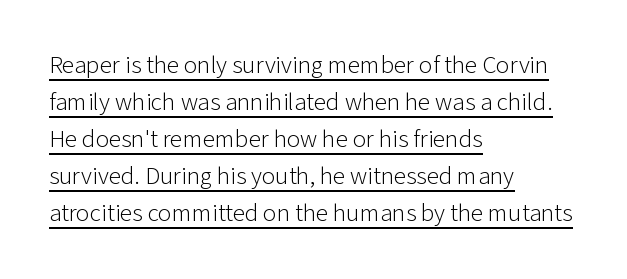
The passage shown is underscored from start to finish. Does the leading feel generous? No, just average. Tracking here is standard; glyphs follow each other at the usual distance. Does the copy run flush right? No — it runs flush left. Italic? Not at all — the glyphs are vertical. Nothing heavy about these letters — not bold at all.
